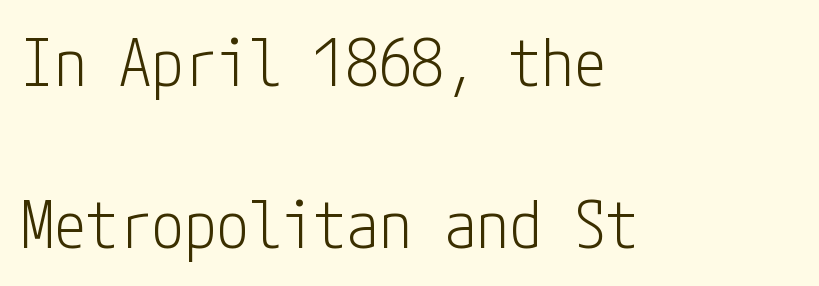
Any mark beneath the type? The region is blank. The face looks like a standard text weight, possibly lighter. Students, note that the glyphs here touch the page at normal intervals. These lines are set flush left with a ragged right edge. This block would shrink considerably if given ordinary leading; it's expanded now. Quick note: not italic, upright.
